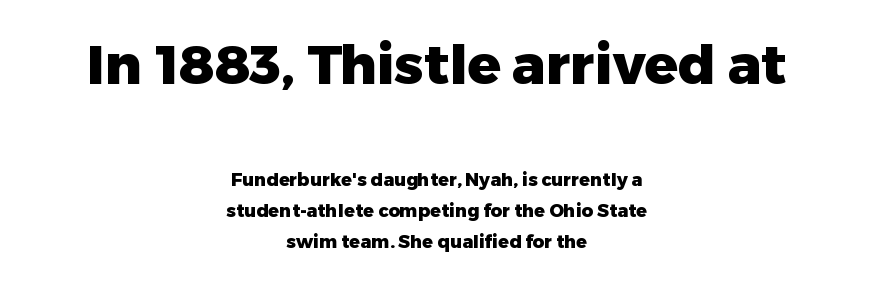
A typesetter would call this zero additional tracking. The axis of the letterforms is exactly vertical. Do the characters align in a grid? No, the font is proportional. Each line is balanced around a shared central axis. Typographic density is high because the face is bold. Top chunk: large. Bottom chunk: small.
